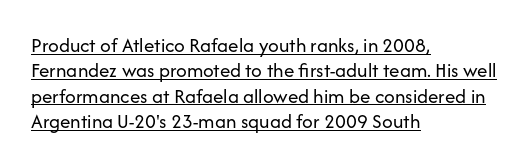
The image shows 21 px text type, upright; set left-aligned, line spacing 1.21x, normal letter spacing, underlined.
